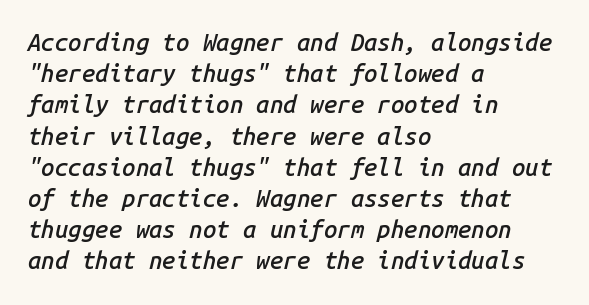
Compared with typical paragraphs, the rows here are spaced about the same. Compared with ordinary roman type, these characters are visibly tilted. Typesetter's note: demi weight, one step under bold. Between one letter and the next there's only the usual sliver of space. Which margin do the lines hug? The left one — the right edge is uneven.
